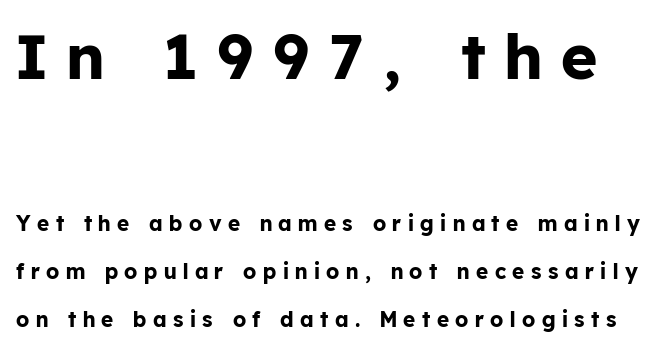
Q: Is the text bold? A: Yes.
Q: Is the text italic (slanted)? A: No, it is upright.
Q: Is the typeface a serif or a sans-serif typeface? A: Sans-serif.
Q: Is the text underlined? A: No.
Q: Is the spacing between letters normal or unusually wide? A: Unusually wide.
Q: Is the spacing between lines tight, normal or loose? A: Loose.
Q: Which block of text is set in a larger size, the first (top) or the second (bottom)? A: The first (top) one.
Q: Width (condensed, normal, or wide)? A: Normal.
Q: Stroke contrast? A: Low.
Q: x-height? A: Medium.
Q: Monospaced? A: No.
